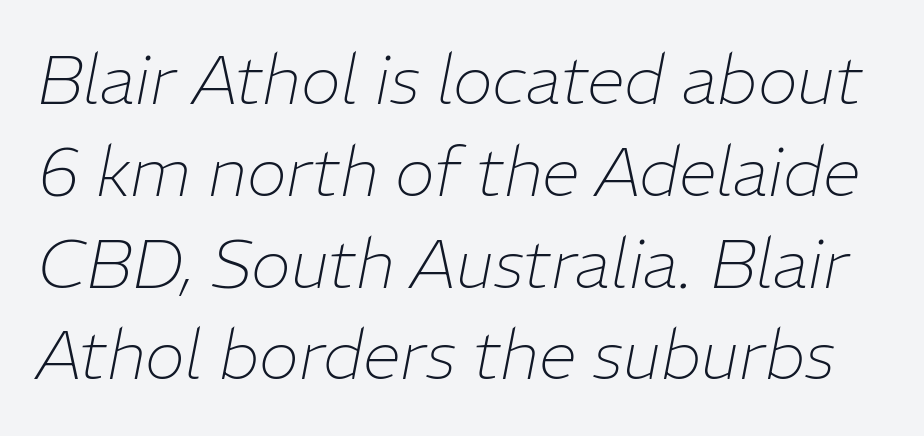
Stroke mass is kept to a normal reading level or below. Any mark beneath the type? The region is blank. Italic: yes, the glyphs are oblique. The tracking reads as untouched default to a designer's eye.
